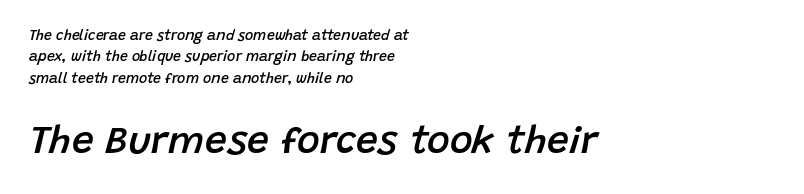
{"italic": "yes", "lean": "right", "slant_degrees": 15, "bold": "semi", "weight": "semibold", "width": "normal", "stroke_contrast": "low", "x_height": "large", "monospaced": "no", "underline": "no", "align": "left", "line_spacing": "normal", "line_spacing_ratio": 1.52, "letter_spacing": "normal", "letter_spacing_em": 0.0, "larger_block": "second", "size_ratio": 2.79, "glyph_px": 39}
